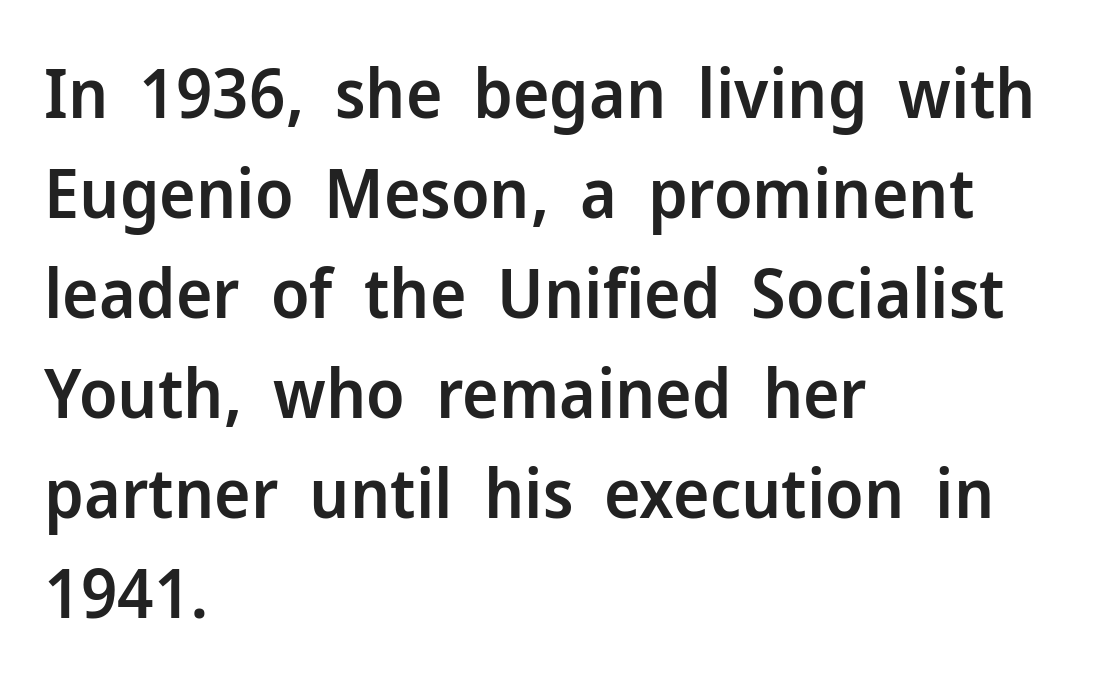
Q: Is the text bold? A: Semi-bold.
Q: Is the text italic (slanted)? A: No, it is upright.
Q: Is the typeface a serif or a sans-serif typeface? A: Sans-serif.
Q: Is the text underlined? A: No.
Q: How is the paragraph aligned? A: Left-aligned.
Q: Is the spacing between letters normal or unusually wide? A: Normal.
Q: Is the spacing between lines tight, normal or loose? A: Normal.
Q: Width (condensed, normal, or wide)? A: Normal.
Q: Stroke contrast? A: Low.
Q: x-height? A: Medium.
Q: Monospaced? A: No.
